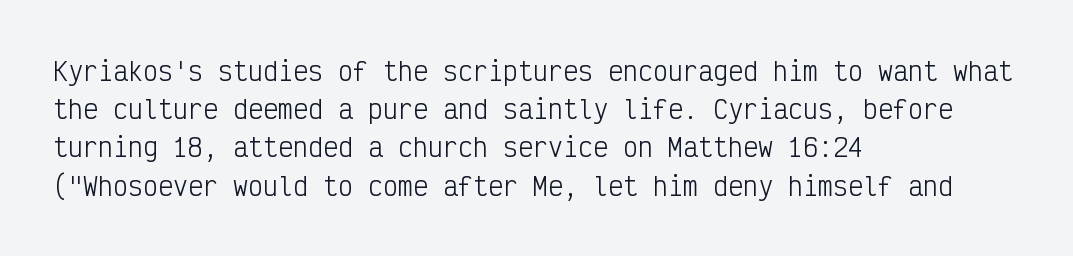
Q: Is the text bold? A: No.
Q: Is the text italic (slanted)? A: No, it is upright.
Q: Is the text underlined? A: No.
Q: How is the paragraph aligned? A: Left-aligned.
Q: Is the spacing between letters normal or unusually wide? A: Normal.
Q: Is the spacing between lines tight, normal or loose? A: Normal.
